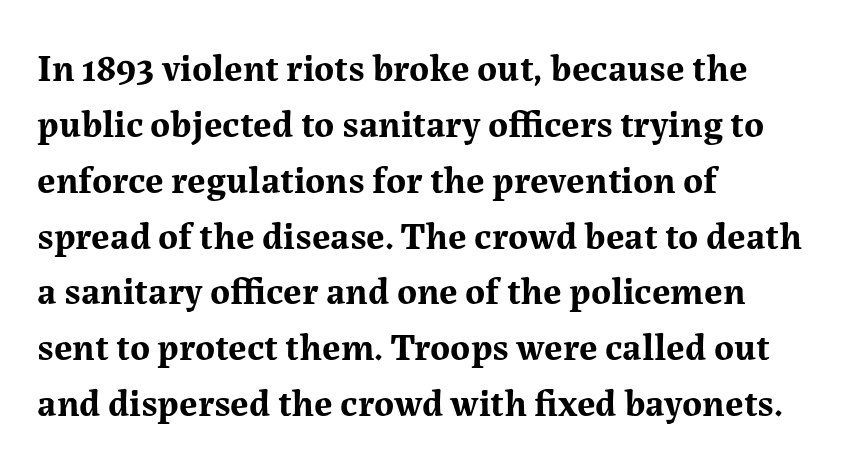
{"serif": "yes", "italic": "no", "bold": "yes", "weight": "bold", "width": "normal", "stroke_contrast": "medium", "x_height": "medium", "monospaced": "no", "underline": "no", "align": "left", "line_spacing": "normal", "line_spacing_ratio": 1.47, "letter_spacing": "normal", "letter_spacing_em": 0.0, "glyph_px": 38}
